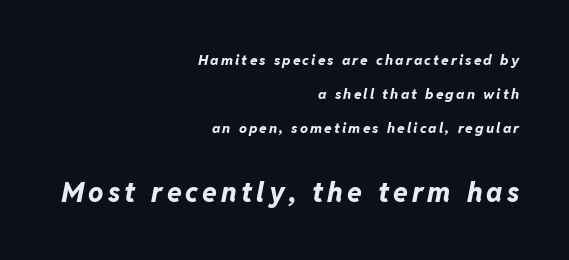
The image shows 27 px bold type, italic (leaning right); set right-aligned, loose line spacing (2.43x), not underlined; the second (bottom) block is 1.93x larger.
